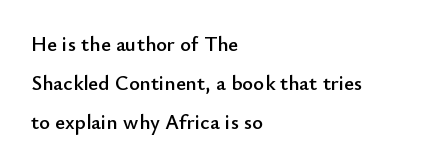
Q: Is the text italic (slanted)? A: No, it is upright.
Q: Is the text underlined? A: No.
Q: How is the paragraph aligned? A: Left-aligned.
Q: Is the spacing between letters normal or unusually wide? A: Normal.
